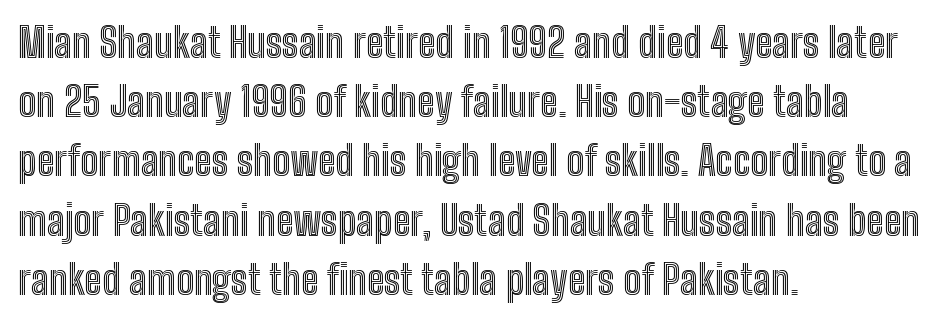
The image shows 40 px condensed type, upright; set left-aligned, normal line spacing (1.48x), normal letter spacing, not underlined; a medium x-height.
